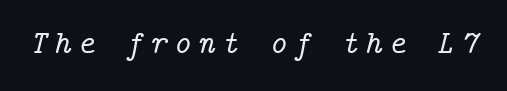
{"serif": "yes", "italic": "yes", "lean": "right", "slant_degrees": 14, "width": "normal", "stroke_contrast": "low", "x_height": "medium", "underline": "no", "letter_spacing": "wide", "letter_spacing_em": 0.2, "glyph_px": 33}
